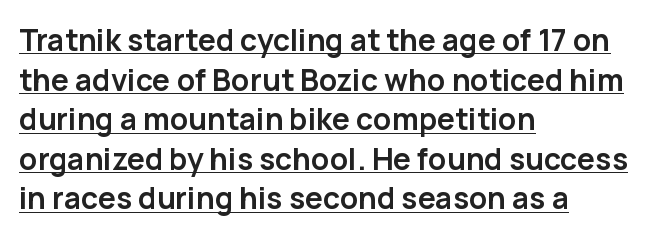
Q: Is the text bold? A: Yes.
Q: Is the text italic (slanted)? A: No, it is upright.
Q: Is the typeface a serif or a sans-serif typeface? A: Sans-serif.
Q: Is the text underlined? A: Yes.
Q: How is the paragraph aligned? A: Left-aligned.
Q: Is the spacing between letters normal or unusually wide? A: Normal.
Q: Is the spacing between lines tight, normal or loose? A: Normal.
Q: Width (condensed, normal, or wide)? A: Normal.
Q: Stroke contrast? A: Low.
Q: x-height? A: Medium.
Q: Monospaced? A: No.
